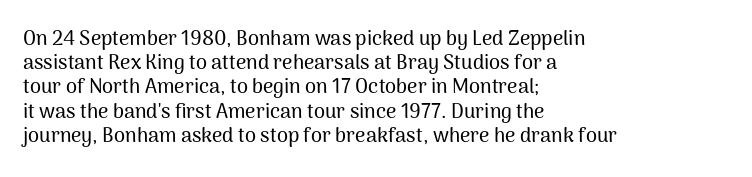
Q: Is the text italic (slanted)? A: No, it is upright.
Q: Is the text underlined? A: No.
Q: How is the paragraph aligned? A: Left-aligned.
Q: Is the spacing between letters normal or unusually wide? A: Normal.
